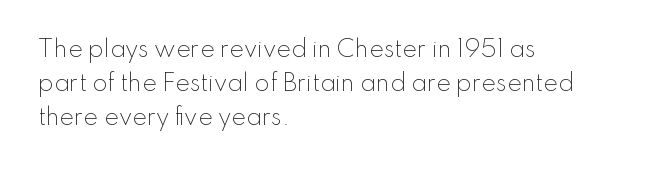
The image shows 22 px text type, upright; set left-aligned, normal line spacing (1.54x), normal letter spacing, not underlined.
